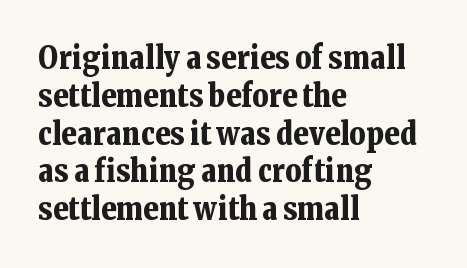
Q: Is the text bold? A: Yes.
Q: Is the text italic (slanted)? A: No, it is upright.
Q: Is the typeface a serif or a sans-serif typeface? A: Serif.
Q: Is the text underlined? A: No.
Q: How is the paragraph aligned? A: Left-aligned.
Q: Is the spacing between letters normal or unusually wide? A: Normal.
Q: Width (condensed, normal, or wide)? A: Normal.
Q: Stroke contrast? A: Low.
Q: x-height? A: Medium.
Q: Monospaced? A: No.
